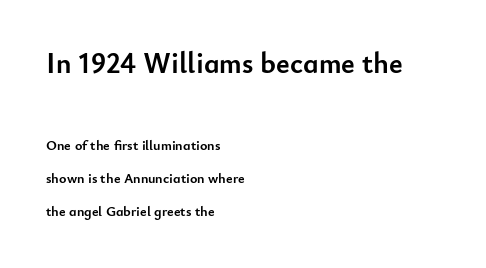
{"serif": "no", "italic": "no", "bold": "yes", "weight": "semibold", "width": "normal", "stroke_contrast": "low", "x_height": "small", "monospaced": "no", "underline": "no", "align": "left", "line_spacing": "loose", "line_spacing_ratio": 2.35, "letter_spacing": "normal", "letter_spacing_em": 0.0, "larger_block": "first", "size_ratio": 2.07, "glyph_px": 29}
